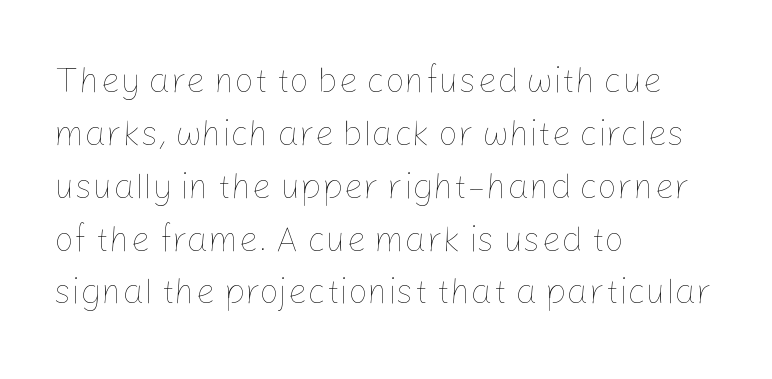
The letters sit at their default tracking, neither squeezed nor spread. The font's upright variant was chosen for this text. These lines are set flush left with a ragged right edge. Is this a fixed-width face? No — the glyphs have proportional, varying widths.
